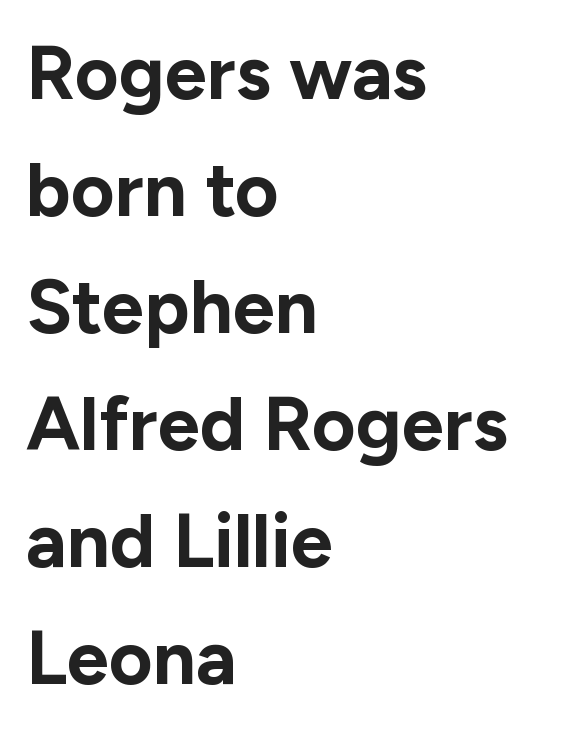
{"serif": "no", "italic": "no", "bold": "yes", "weight": "bold", "width": "normal", "stroke_contrast": "low", "x_height": "medium", "monospaced": "no", "underline": "no", "align": "left", "line_spacing": "normal", "line_spacing_ratio": 1.54, "letter_spacing": "normal", "letter_spacing_em": 0.0, "glyph_px": 76}
